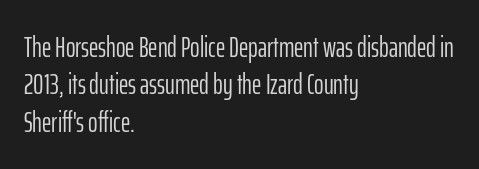
Rule under the text: the space is simply empty. Weight class: somewhere from thin through regular. Each line starts at the same left margin while the right side varies. Observe the absence of serifs on each vertical stroke in this sample. Is there much room between lines? A standard amount, neither cramped nor airy. Note the varied advance widths — an 'i' is clearly narrower than an 'm'.
